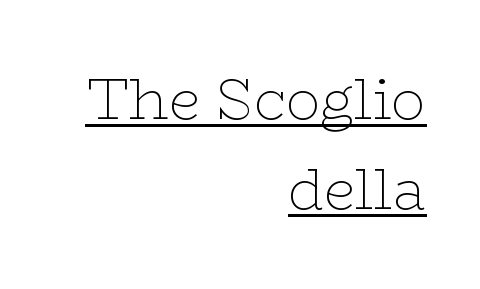
Q: Is the text bold? A: No.
Q: Is the text italic (slanted)? A: No, it is upright.
Q: Is the typeface a serif or a sans-serif typeface? A: Serif.
Q: Is the text underlined? A: Yes.
Q: How is the paragraph aligned? A: Right-aligned.
Q: Is the spacing between letters normal or unusually wide? A: Normal.
Q: Is the spacing between lines tight, normal or loose? A: Normal.
Q: Width (condensed, normal, or wide)? A: Wide.
Q: Stroke contrast? A: Low.
Q: x-height? A: Medium.
Q: Monospaced? A: No.
